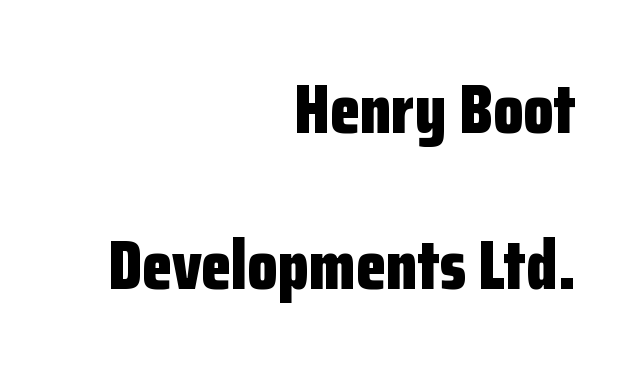
The image shows 69 px bold, condensed sans-serif type, upright; set right-aligned, loose line spacing (2.26x), normal letter spacing, not underlined; low stroke contrast and a medium x-height.
